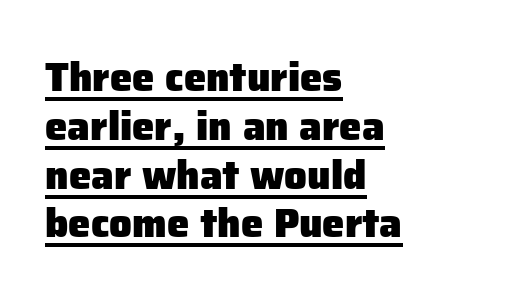
If you drew a line through each stem, it would be perfectly vertical. The text was rendered using a sans face with plain stroke endings. Line starts are locked; line ends wander. Note the varied advance widths — an 'i' is clearly narrower than an 'm'. These characters rest on top of a visible drawn line. Glyph-to-glyph distance matches everyday printed text.
